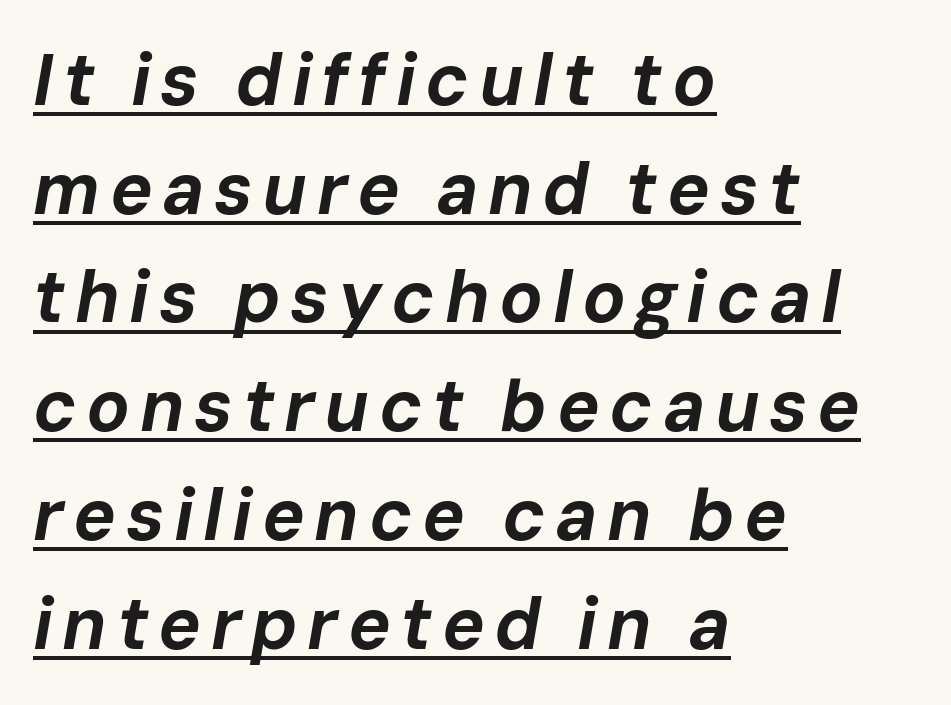
The image shows 72 px bold type, italic (leaning right); set left-aligned, normal line spacing (1.51x), underlined; low stroke contrast and a medium x-height.
